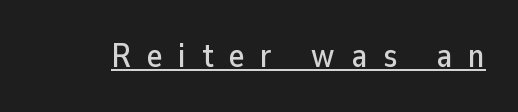
Q: Is the text italic (slanted)? A: No, it is upright.
Q: Is the typeface a serif or a sans-serif typeface? A: Sans-serif.
Q: Is the text underlined? A: Yes.
Q: Is the spacing between letters normal or unusually wide? A: Unusually wide.
Q: Width (condensed, normal, or wide)? A: Normal.
Q: Stroke contrast? A: Low.
Q: x-height? A: Medium.
Q: Monospaced? A: No.
